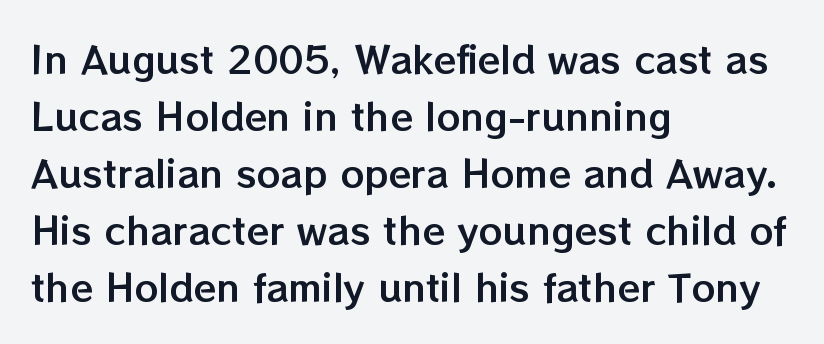
{"italic": "no", "width": "normal", "stroke_contrast": "low", "x_height": "medium", "monospaced": "no", "underline": "no", "align": "left", "line_spacing": "normal", "line_spacing_ratio": 1.54, "letter_spacing": "normal", "letter_spacing_em": 0.0, "glyph_px": 37}
